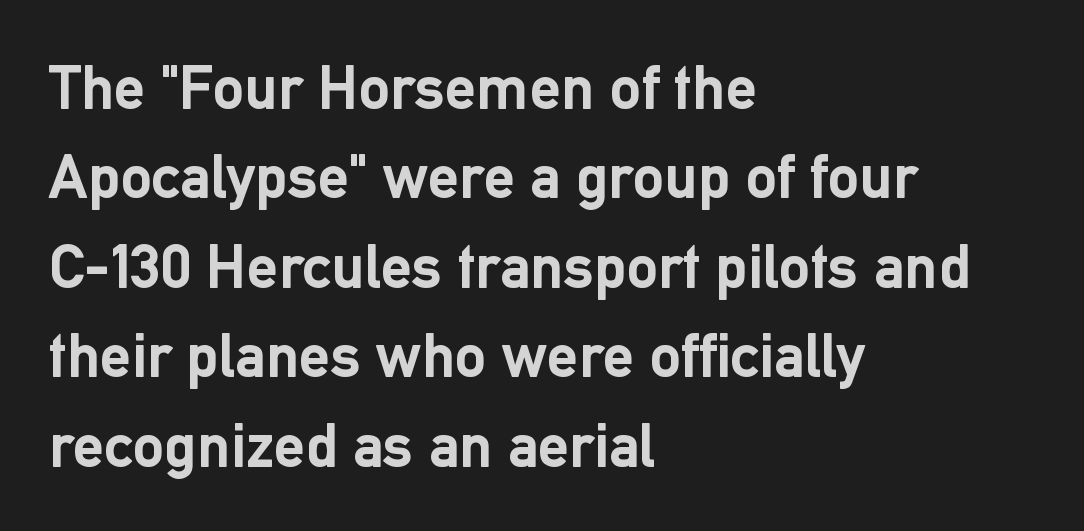
Font category for this specimen: sans-serif. Bare-footed words on every line. A full-strength bold gives these letters their thick strokes. This is roman type, the default non-slanted kind.
